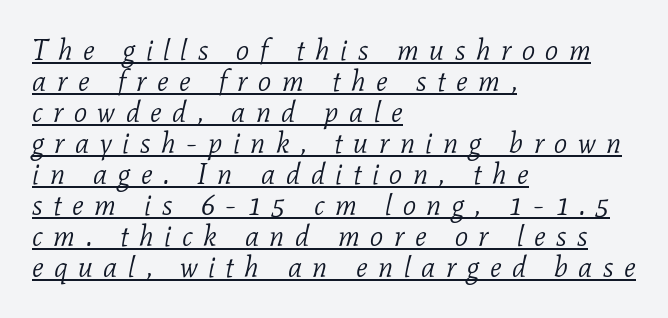
The passage shown has open, widely tracked lettering throughout. Italic: yes, the glyphs are oblique. The passage shown stacks its lines with hardly any gap. Think of a printed novel: that variable character pitch is what you see here.
